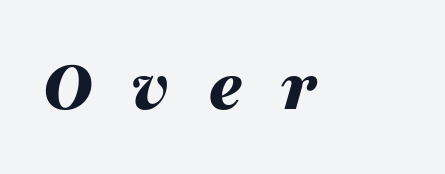
The image shows 76 px bold, wide type, italic (leaning right); set unusually wide letter spacing (+0.49 em), not underlined; medium stroke contrast and a medium x-height.
